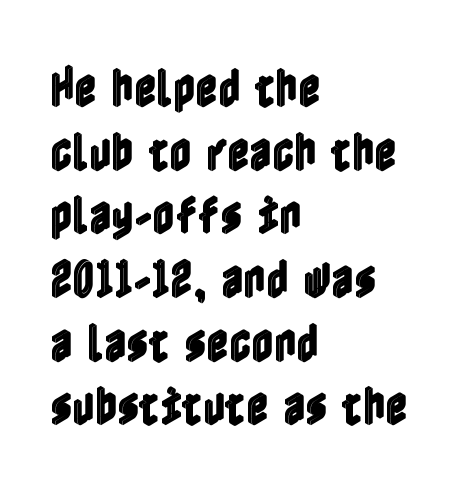
Check the space under the baseline: it is left empty. No extra tracking has been applied to these lines. In CSS terms this would be text-align: left. Unlike italic type, these characters show no tilt at all. Students, observe: this is what conventionally led text looks like.
